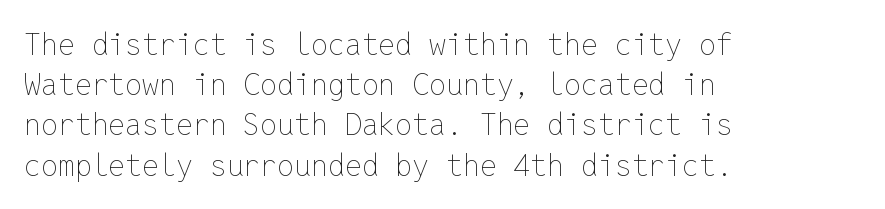
The image shows 30 px thin type, upright, monospaced; set left-aligned, normal line spacing (1.34x), normal letter spacing, not underlined; low stroke contrast and a medium x-height.
